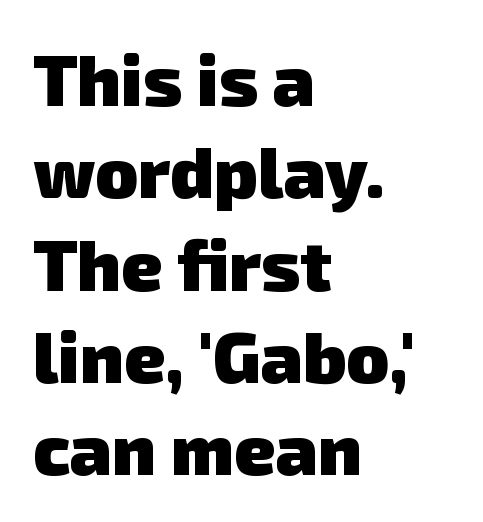
Q: Is the text bold? A: Yes.
Q: Is the typeface a serif or a sans-serif typeface? A: Sans-serif.
Q: Is the text underlined? A: No.
Q: How is the paragraph aligned? A: Left-aligned.
Q: Is the spacing between letters normal or unusually wide? A: Normal.
Q: Is the spacing between lines tight, normal or loose? A: Normal.
Q: Width (condensed, normal, or wide)? A: Normal.
Q: Stroke contrast? A: Low.
Q: x-height? A: Medium.
Q: Monospaced? A: No.
